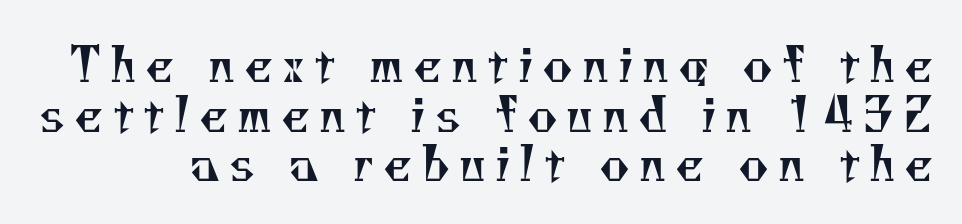
Q: Is the text bold? A: No.
Q: Is the typeface a serif or a sans-serif typeface? A: Serif.
Q: Is the text underlined? A: No.
Q: Is the spacing between lines tight, normal or loose? A: Tight.
Q: Width (condensed, normal, or wide)? A: Normal.
Q: Stroke contrast? A: Medium.
Q: x-height? A: Small.
Q: Monospaced? A: No.
